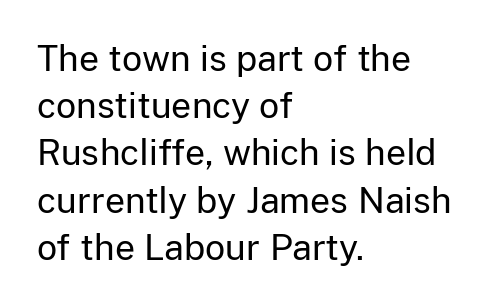
Posture: vertical. How would I describe the line gaps? Plain and ordinary. Type without underlining. Teacher's note: observe the even left margin — that is flush-left alignment. Characters follow at the spacing the type designer built in. Summary of weight: not heavy and not bold.
